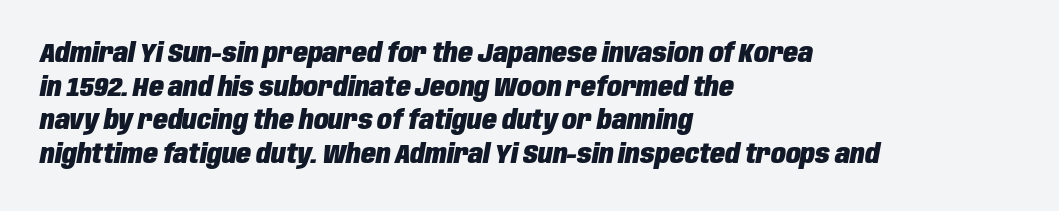
{"italic": "yes", "lean": "right", "slant_degrees": 10, "bold": "yes", "underline": "no", "align": "left", "line_spacing": "normal", "line_spacing_ratio": 1.25, "letter_spacing": "normal", "letter_spacing_em": 0.0, "glyph_px": 27}
